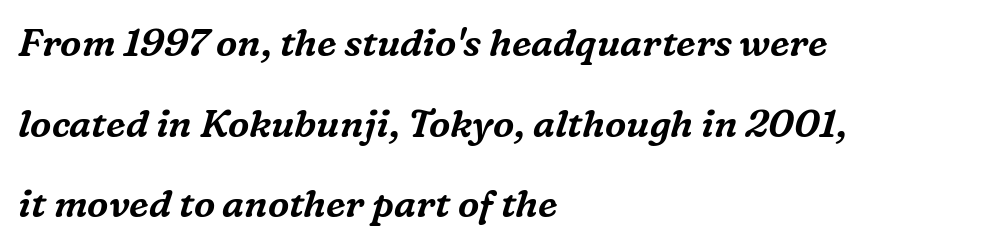
Rule under the text: the space is simply empty. Horizontal alignment here is leftward, the default for most running prose. Honestly, the letter spacing is just normal — you wouldn't notice it. The passage shown is typeset with a serif family. Each letter keeps its own natural width here, so spacing adapts to shape. Compared with typical paragraphs, the rows here are farther apart.
